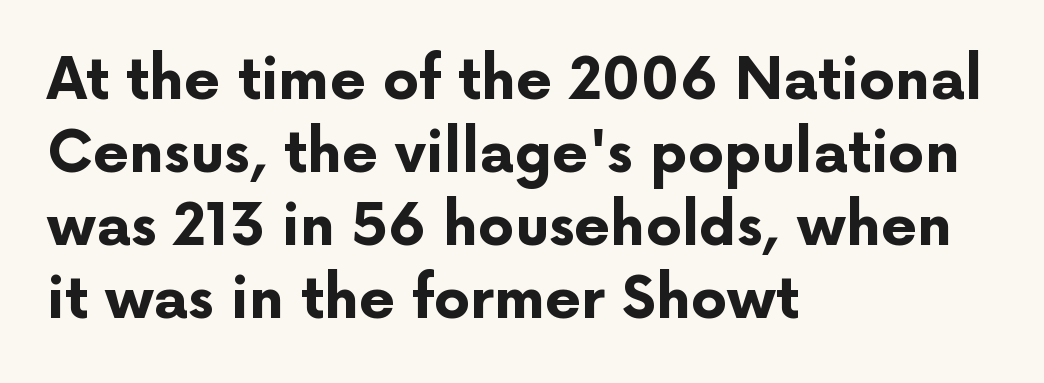
{"serif": "no", "italic": "no", "bold": "yes", "weight": "bold", "width": "normal", "stroke_contrast": "low", "x_height": "medium", "monospaced": "no", "underline": "no", "align": "left", "line_spacing": "normal", "line_spacing_ratio": 1.28, "letter_spacing": "normal", "letter_spacing_em": 0.0, "glyph_px": 57}
